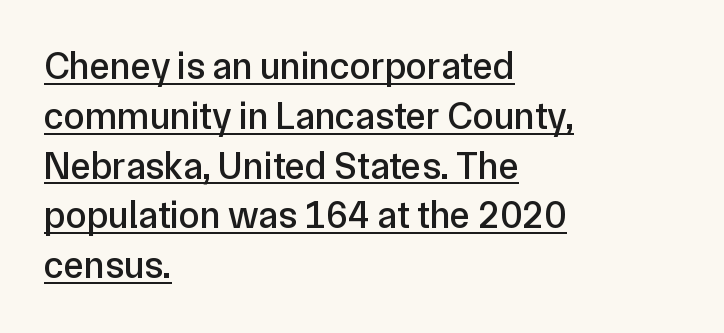
The image shows 38 px sans-serif type, upright; set left-aligned, normal line spacing (1.31x), normal letter spacing, underlined; low stroke contrast and a medium x-height.
